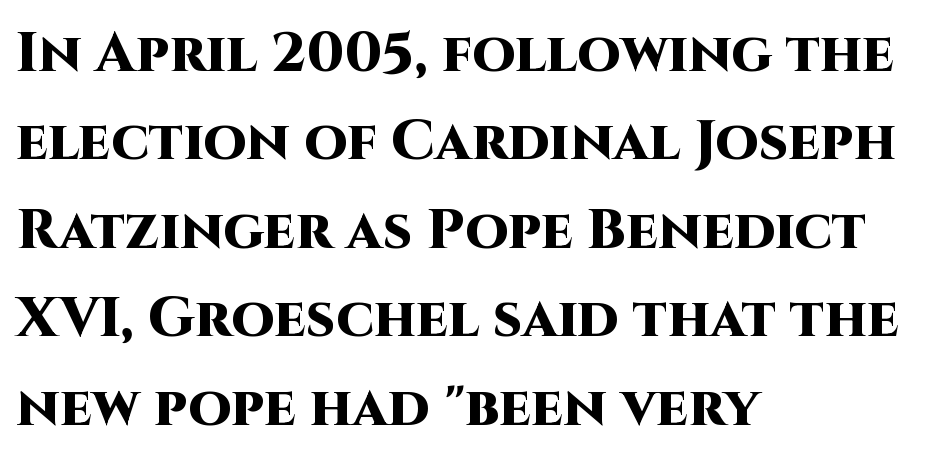
The gap between lines stays unmarked. This sample has the flowing, uneven cadence of proportional lettering. The font family rendered here belongs to the sans-serif group. This sample uses plain, unmodified letter spacing. Short and long lines alike share a common starting point at left.
